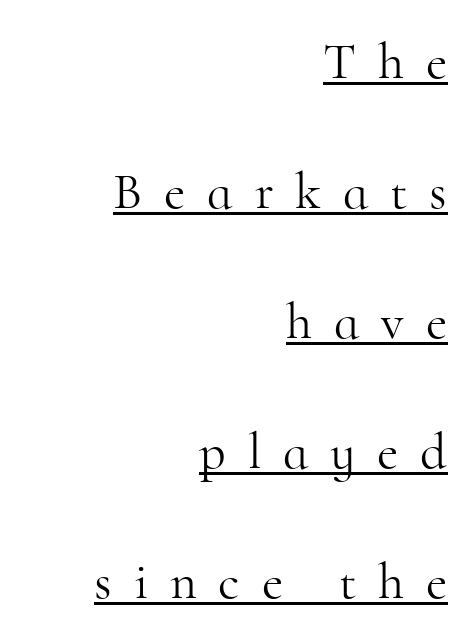
A flush-right, rag-left setting is used for this passage. The face used here is rendered with a markedly widened letterfit. In terms of posture, this sample is upright. The rendering uses natural spacing where letterforms have individual widths. The face used here appears with an underline applied. Unbolded letterforms with no extra heft.
